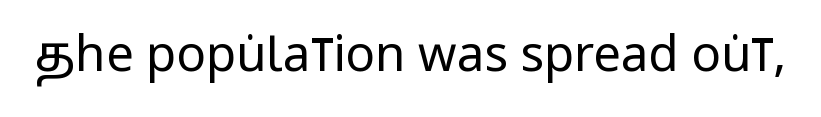
The image shows 49 px regular-weight, condensed sans-serif type, upright; set normal letter spacing, not underlined; low stroke contrast and a large x-height.
